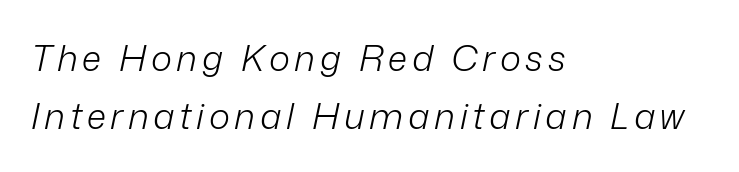
{"italic": "yes", "lean": "right", "slant_degrees": 12, "bold": "no", "weight": "light", "width": "normal", "stroke_contrast": "low", "x_height": "medium", "monospaced": "no", "underline": "no", "align": "left", "line_spacing": "normal", "line_spacing_ratio": 1.61, "glyph_px": 36}
